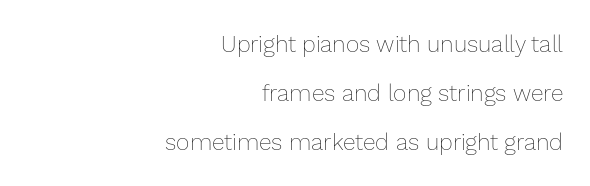
The image shows 23 px text type, upright; set right-aligned, loose line spacing (2.14x), normal letter spacing, not underlined.
